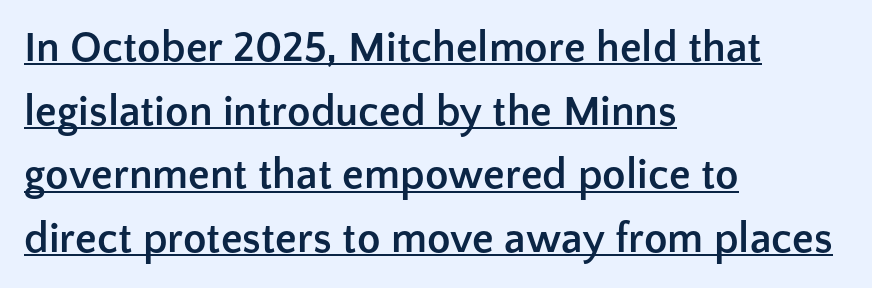
{"serif": "no", "italic": "no", "bold": "yes", "weight": "semibold", "width": "normal", "stroke_contrast": "low", "x_height": "medium", "monospaced": "no", "underline": "yes", "align": "left", "line_spacing": "normal", "line_spacing_ratio": 1.48, "letter_spacing": "normal", "letter_spacing_em": 0.0, "glyph_px": 43}
